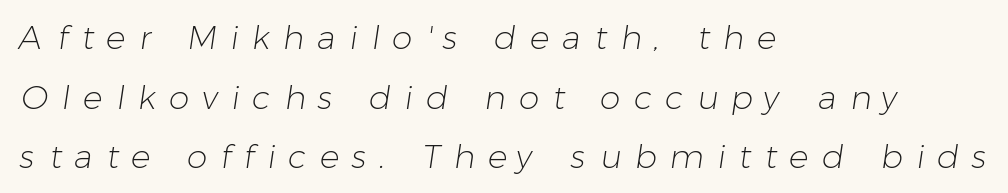
The type family on display is of the sans-serif kind. Characters follow at a spacing far wider than the type designer built in. Unbolded letterforms with no extra heft. Bare-footed words on every line. Does the copy run flush right? No — it runs flush left.
